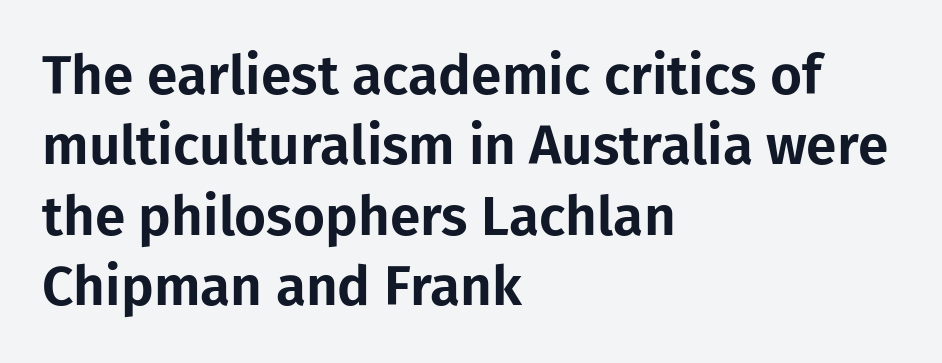
Q: Is the text italic (slanted)? A: No, it is upright.
Q: Is the typeface a serif or a sans-serif typeface? A: Sans-serif.
Q: Is the text underlined? A: No.
Q: How is the paragraph aligned? A: Left-aligned.
Q: Is the spacing between letters normal or unusually wide? A: Normal.
Q: Is the spacing between lines tight, normal or loose? A: Normal.
Q: Width (condensed, normal, or wide)? A: Normal.
Q: Stroke contrast? A: Low.
Q: x-height? A: Medium.
Q: Monospaced? A: No.
